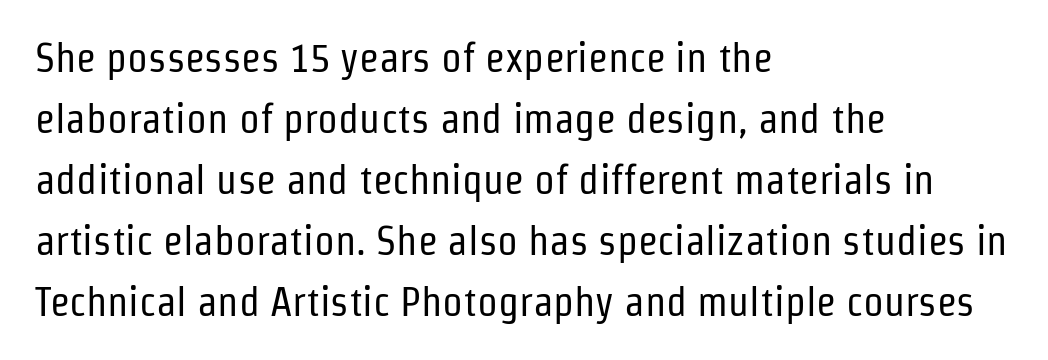
Q: Is the text bold? A: No.
Q: Is the text italic (slanted)? A: No, it is upright.
Q: Is the typeface a serif or a sans-serif typeface? A: Sans-serif.
Q: Is the text underlined? A: No.
Q: How is the paragraph aligned? A: Left-aligned.
Q: Is the spacing between letters normal or unusually wide? A: Normal.
Q: Is the spacing between lines tight, normal or loose? A: Normal.
Q: Width (condensed, normal, or wide)? A: Condensed.
Q: Stroke contrast? A: Low.
Q: x-height? A: Medium.
Q: Monospaced? A: No.
